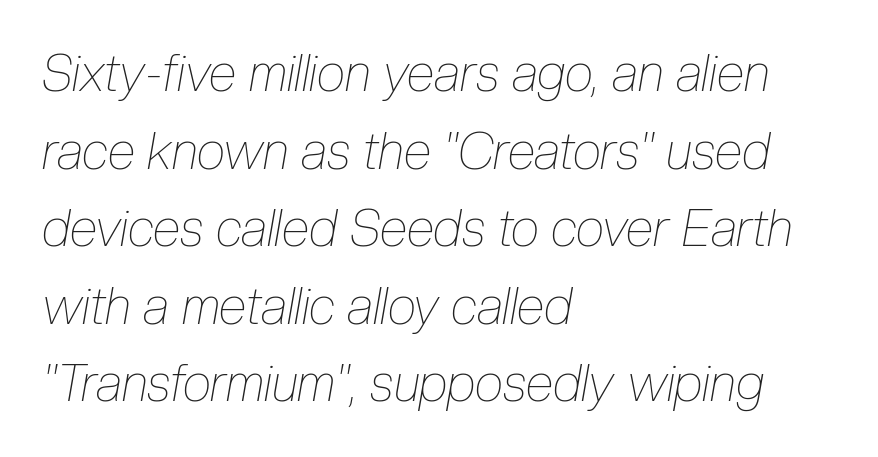
{"italic": "yes", "lean": "right", "slant_degrees": 10, "bold": "no", "weight": "thin", "width": "condensed", "stroke_contrast": "low", "x_height": "medium", "monospaced": "no", "underline": "no", "align": "left", "line_spacing": "normal", "line_spacing_ratio": 1.52, "letter_spacing": "normal", "letter_spacing_em": 0.0, "glyph_px": 51}
